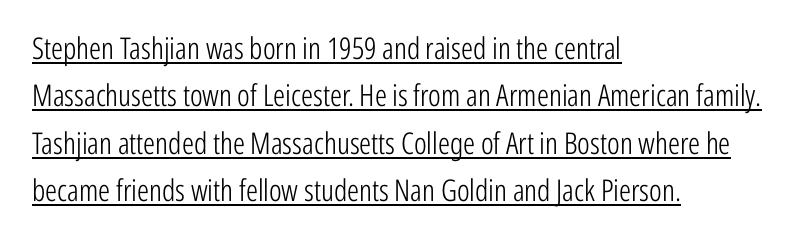
The image shows 30 px light, condensed sans-serif type, upright; set left-aligned, normal line spacing (1.58x), normal letter spacing, underlined; low stroke contrast and a medium x-height.
